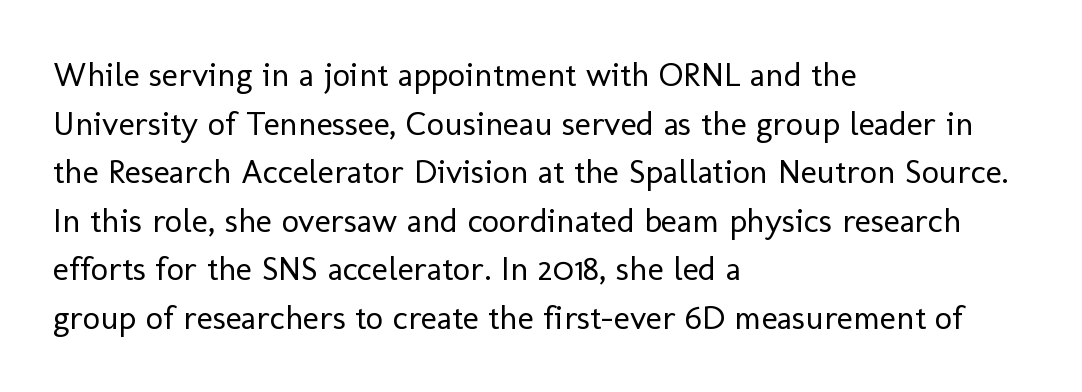
The image shows 34 px regular-weight sans-serif type, upright; set left-aligned, normal line spacing (1.43x), normal letter spacing, not underlined; low stroke contrast and a medium x-height.
